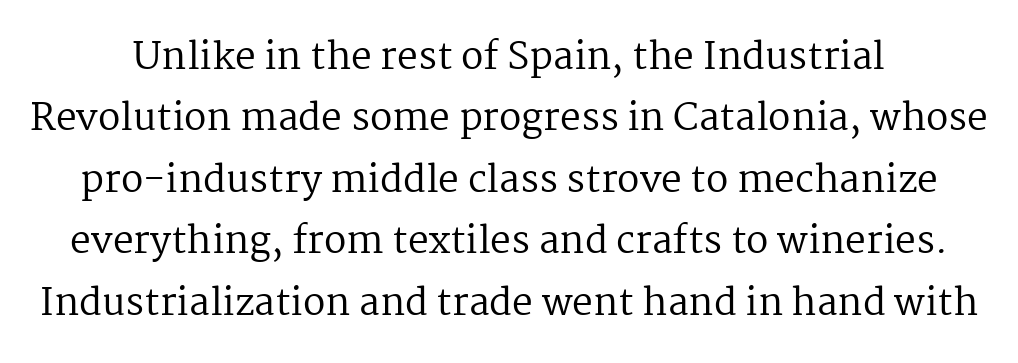
The image shows 37 px regular-weight serif type, upright; set normal line spacing (1.66x), normal letter spacing, not underlined; medium stroke contrast and a medium x-height.
